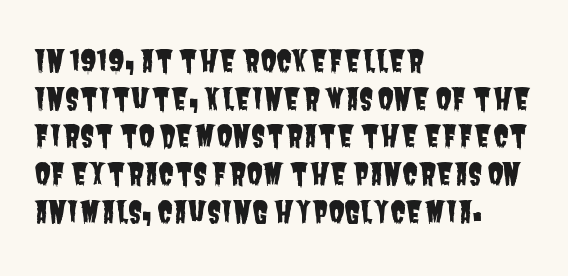
{"serif": "no", "width": "condensed", "stroke_contrast": "low", "x_height": "large", "monospaced": "no", "underline": "no", "align": "left", "line_spacing": "normal", "line_spacing_ratio": 1.3, "letter_spacing": "normal", "letter_spacing_em": 0.0, "glyph_px": 29}
